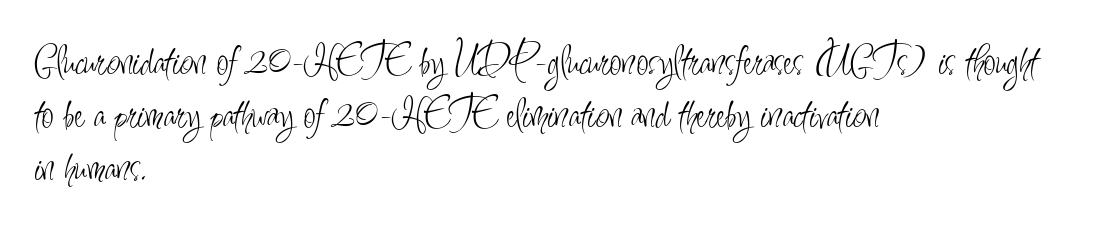
The image shows 44 px light, condensed sans-serif type; set left-aligned, line spacing 1.21x, normal letter spacing, not underlined; low stroke contrast and a small x-height.
